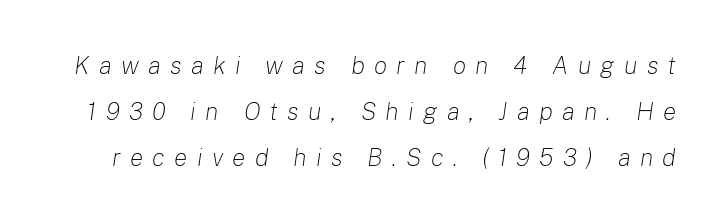
Q: Is the text bold? A: No.
Q: Is the text italic (slanted)? A: Yes, it leans right by about 8 degrees.
Q: Is the text underlined? A: No.
Q: Is the spacing between letters normal or unusually wide? A: Unusually wide.
